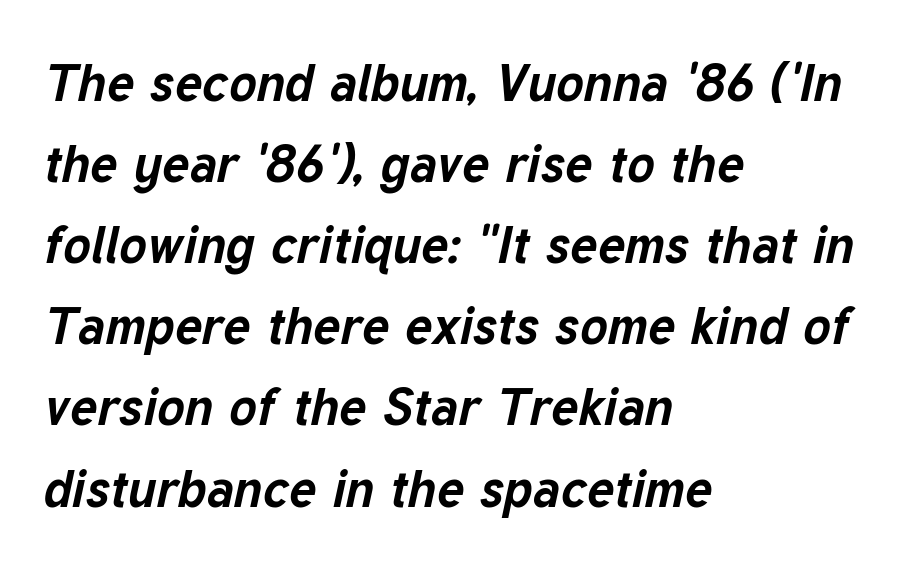
Q: Is the text bold? A: Yes.
Q: Is the text italic (slanted)? A: Yes, it leans right by about 12 degrees.
Q: Is the text underlined? A: No.
Q: How is the paragraph aligned? A: Left-aligned.
Q: Is the spacing between letters normal or unusually wide? A: Normal.
Q: Is the spacing between lines tight, normal or loose? A: Normal.
Q: Width (condensed, normal, or wide)? A: Normal.
Q: Stroke contrast? A: Low.
Q: x-height? A: Medium.
Q: Monospaced? A: No.
